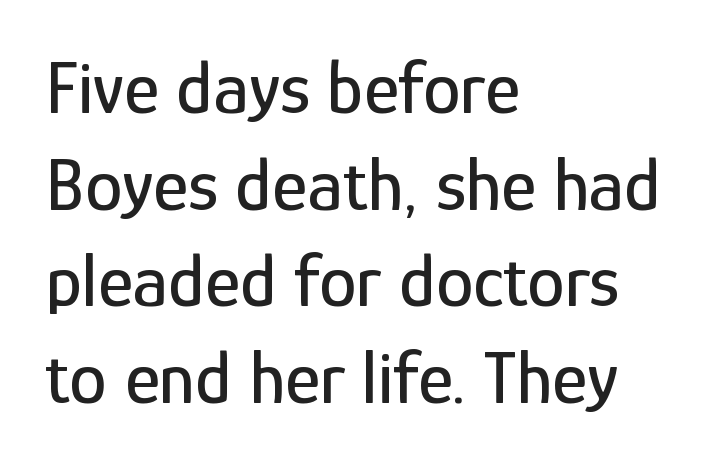
The image shows 75 px condensed sans-serif type, upright; set left-aligned, normal line spacing (1.29x), normal letter spacing, not underlined; low stroke contrast and a medium x-height.
